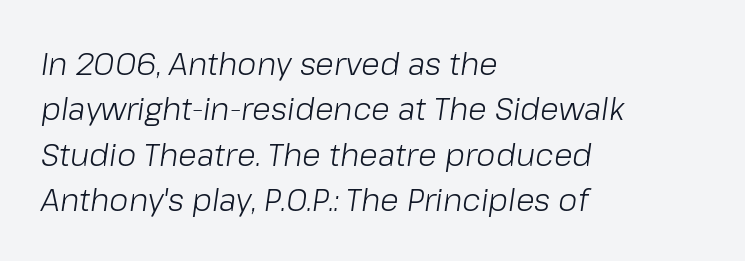
The image shows 31 px light type, italic (leaning right); set left-aligned, normal line spacing (1.46x), normal letter spacing, not underlined; low stroke contrast and a medium x-height.
